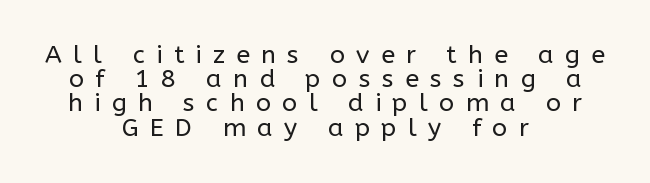
The image shows 25 px text type, upright; set centered, tight line spacing (0.97x), unusually wide letter spacing (+0.46 em), not underlined.
